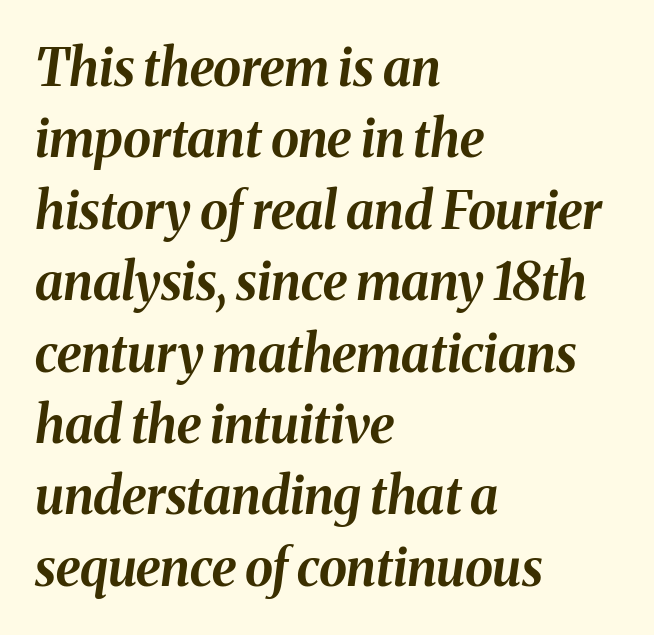
The image shows 51 px bold type, italic (leaning right); set left-aligned, normal line spacing (1.4x), normal letter spacing, not underlined; medium stroke contrast and a medium x-height.
